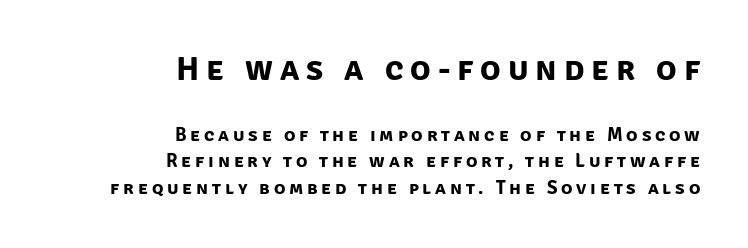
Q: Is the text bold? A: Yes.
Q: Is the typeface a serif or a sans-serif typeface? A: Sans-serif.
Q: Is the text underlined? A: No.
Q: How is the paragraph aligned? A: Right-aligned.
Q: Is the spacing between letters normal or unusually wide? A: Unusually wide.
Q: Is the spacing between lines tight, normal or loose? A: Normal.
Q: Which block of text is set in a larger size, the first (top) or the second (bottom)? A: The first (top) one.
Q: Width (condensed, normal, or wide)? A: Normal.
Q: Stroke contrast? A: Low.
Q: x-height? A: Large.
Q: Monospaced? A: No.
